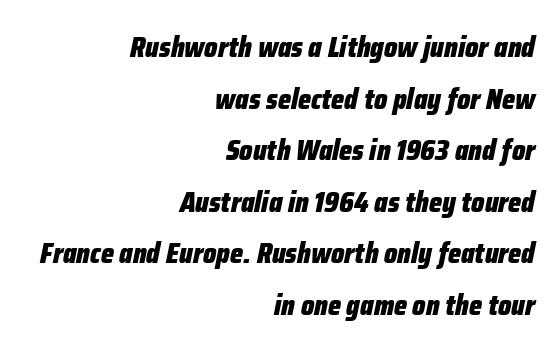
Proportional: the letters do not fall into vertical columns. The rendering anchors every line to the right-hand side. I'd describe the lettering as bold — thick and assertive. Just letters on the line, the space beneath them empty. The letters sit at their default tracking, neither squeezed nor spread.
